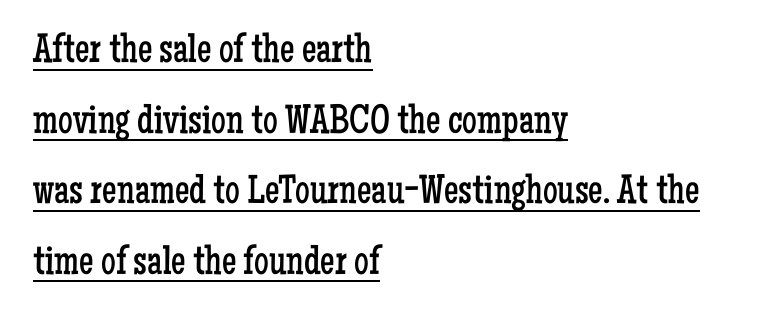
The specimen includes a rule beneath the text block's lines. The text block is weighted toward the left margin, trailing off unevenly rightward. The lettering stays uniformly vertical, giving the passage a roman look. Each letter keeps its own natural width here, so spacing adapts to shape. The rendering shows small feet on the letterforms — a serif design. The gaps between neighbouring characters are ordinary and unremarkable.
